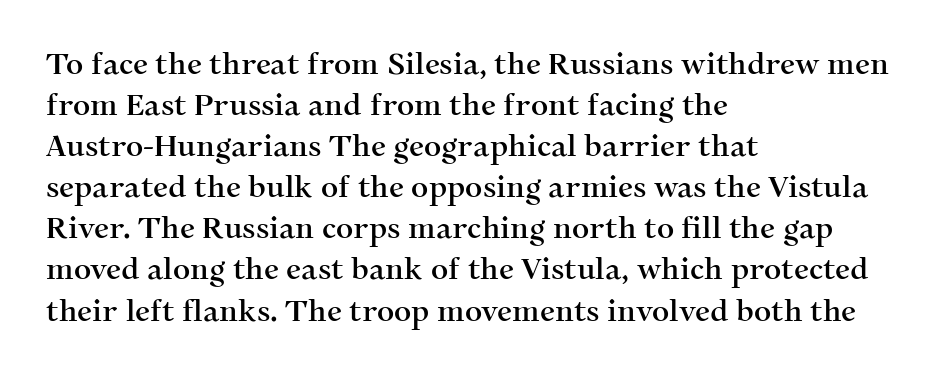
Q: Is the text italic (slanted)? A: No, it is upright.
Q: Is the typeface a serif or a sans-serif typeface? A: Serif.
Q: Is the text underlined? A: No.
Q: How is the paragraph aligned? A: Left-aligned.
Q: Is the spacing between letters normal or unusually wide? A: Normal.
Q: Is the spacing between lines tight, normal or loose? A: Normal.
Q: Width (condensed, normal, or wide)? A: Normal.
Q: Stroke contrast? A: Medium.
Q: x-height? A: Medium.
Q: Monospaced? A: No.
